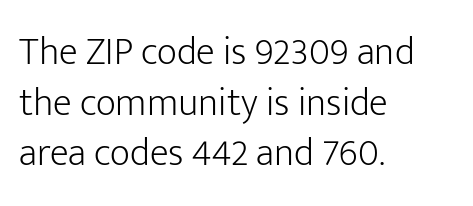
Q: Is the text bold? A: No.
Q: Is the text italic (slanted)? A: No, it is upright.
Q: Is the typeface a serif or a sans-serif typeface? A: Sans-serif.
Q: Is the text underlined? A: No.
Q: How is the paragraph aligned? A: Left-aligned.
Q: Is the spacing between letters normal or unusually wide? A: Normal.
Q: Is the spacing between lines tight, normal or loose? A: Normal.
Q: Width (condensed, normal, or wide)? A: Normal.
Q: Stroke contrast? A: Low.
Q: x-height? A: Medium.
Q: Monospaced? A: No.
